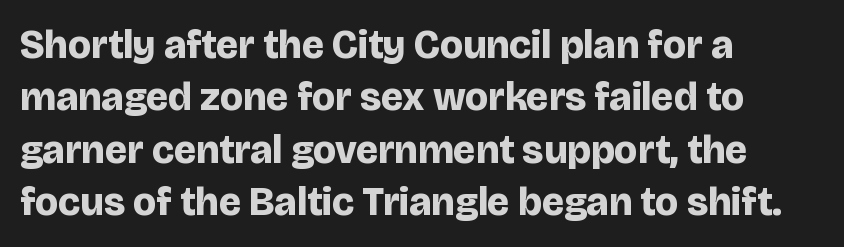
{"serif": "no", "italic": "no", "bold": "yes", "weight": "bold", "width": "normal", "stroke_contrast": "low", "x_height": "large", "monospaced": "no", "underline": "no", "align": "left", "line_spacing": "normal", "line_spacing_ratio": 1.31, "letter_spacing": "normal", "letter_spacing_em": 0.0, "glyph_px": 40}
